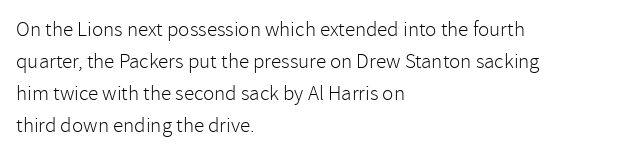
Q: Is the text bold? A: No.
Q: Is the text italic (slanted)? A: No, it is upright.
Q: Is the text underlined? A: No.
Q: How is the paragraph aligned? A: Left-aligned.
Q: Is the spacing between letters normal or unusually wide? A: Normal.
Q: Is the spacing between lines tight, normal or loose? A: Normal.
